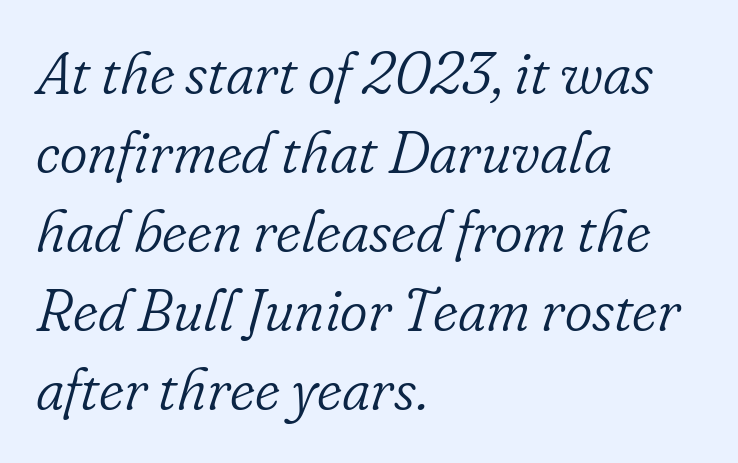
{"serif": "yes", "italic": "yes", "lean": "right", "slant_degrees": 16, "bold": "no", "weight": "light", "width": "normal", "stroke_contrast": "low", "x_height": "small", "monospaced": "no", "underline": "no", "align": "left", "line_spacing": "normal", "line_spacing_ratio": 1.34, "letter_spacing": "normal", "letter_spacing_em": 0.0, "glyph_px": 59}
